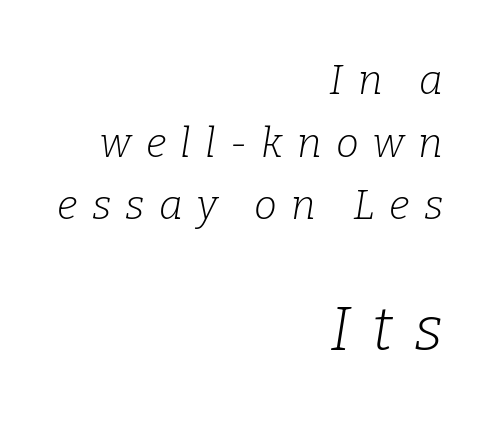
The paragraph has a hard right edge and a soft left edge. Character widths vary here, with narrow letters taking less room than wide ones. Vertically, the passage feels balanced, rows spaced as you'd expect. A typesetter would mark this as italic.
